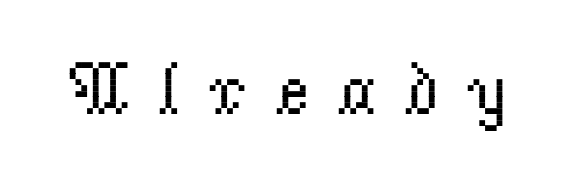
The image shows 75 px regular-weight serif type, upright; set unusually wide letter spacing (+0.36 em), not underlined; low stroke contrast and a small x-height.
